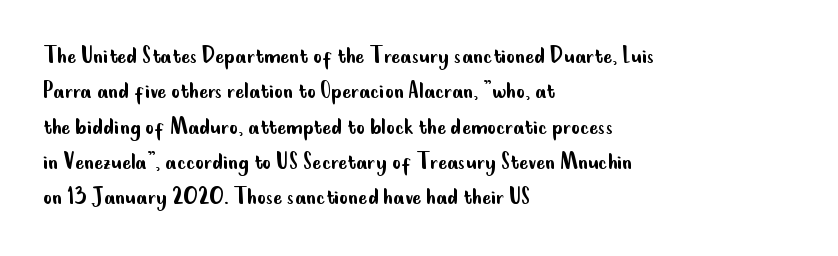
The image shows 27 px text type, upright; set left-aligned, normal line spacing (1.31x), normal letter spacing, not underlined.
